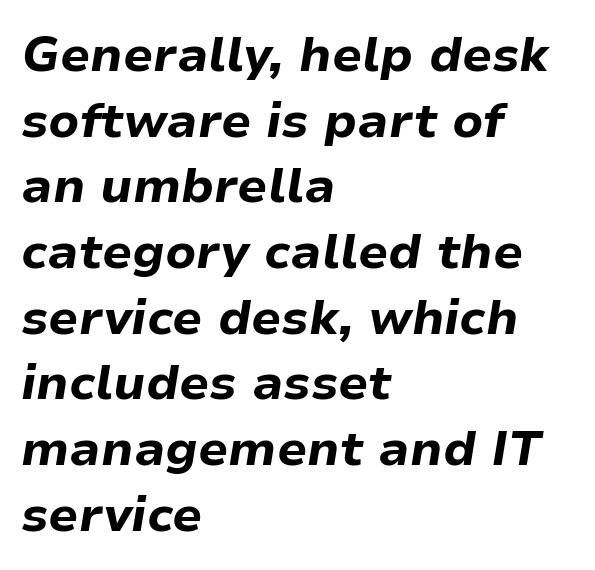
Emphasis by weight is at full strength: bold. The glyphs look as if they've been sheared to an angle. The rendering uses natural spacing where letterforms have individual widths. Inter-character spacing is left at the font's built-in metrics.
